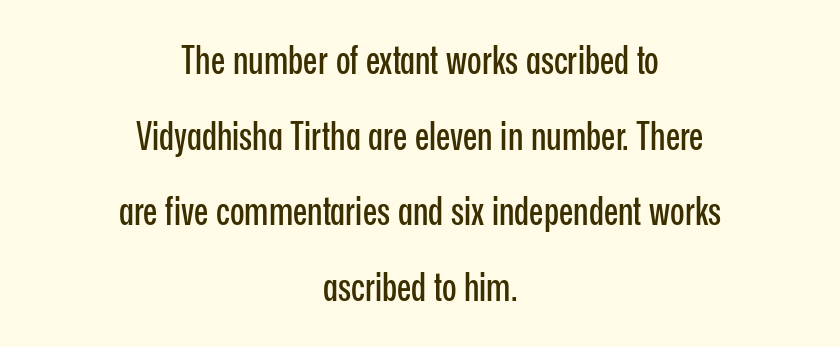
{"serif": "no", "italic": "no", "width": "condensed", "stroke_contrast": "low", "x_height": "medium", "monospaced": "no", "underline": "no", "align": "center", "line_spacing": "loose", "line_spacing_ratio": 1.99, "letter_spacing": "normal", "letter_spacing_em": 0.0, "glyph_px": 38}
